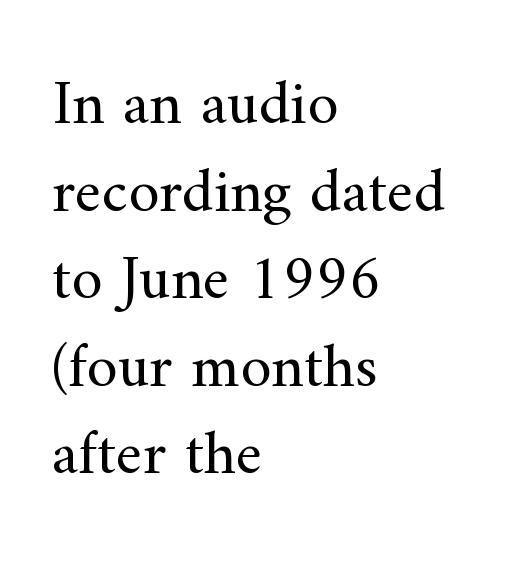
{"serif": "yes", "italic": "no", "bold": "no", "weight": "regular", "width": "normal", "stroke_contrast": "medium", "x_height": "small", "monospaced": "no", "underline": "no", "align": "left", "line_spacing": "normal", "line_spacing_ratio": 1.39, "letter_spacing": "normal", "letter_spacing_em": 0.0, "glyph_px": 63}
